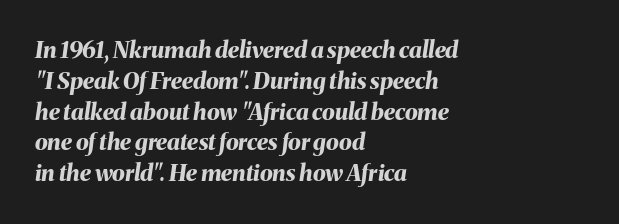
Q: Is the text bold? A: Yes.
Q: Is the text italic (slanted)? A: Yes, it leans right by about 8 degrees.
Q: Is the text underlined? A: No.
Q: How is the paragraph aligned? A: Left-aligned.
Q: Is the spacing between letters normal or unusually wide? A: Normal.
Q: Is the spacing between lines tight, normal or loose? A: Normal.
